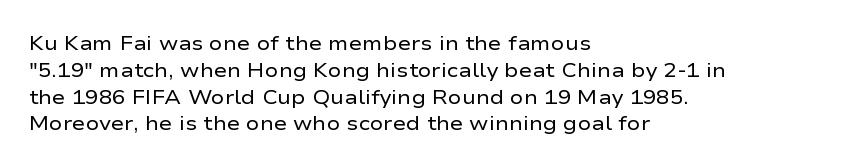
Q: Is the text bold? A: No.
Q: Is the text italic (slanted)? A: No, it is upright.
Q: Is the text underlined? A: No.
Q: How is the paragraph aligned? A: Left-aligned.
Q: Is the spacing between letters normal or unusually wide? A: Normal.
Q: Is the spacing between lines tight, normal or loose? A: Normal.
